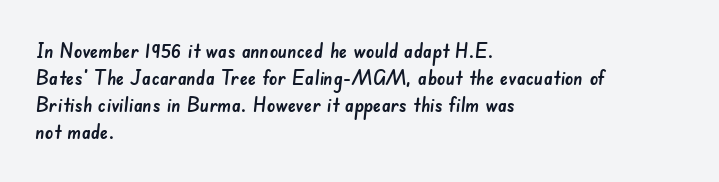
{"underline": "no", "align": "left", "line_spacing": "normal", "line_spacing_ratio": 1.29, "letter_spacing": "normal", "letter_spacing_em": 0.0, "glyph_px": 21}
